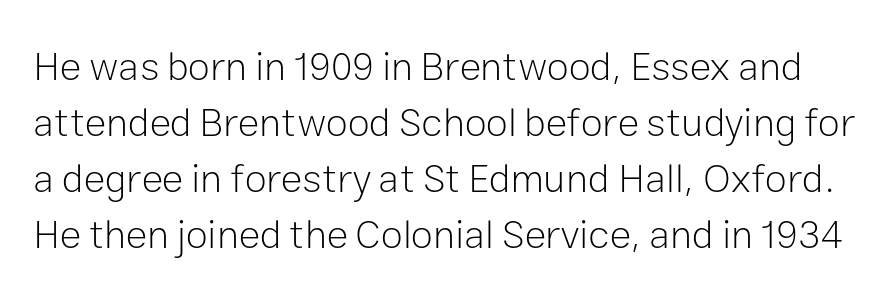
Q: Is the text bold? A: No.
Q: Is the text italic (slanted)? A: No, it is upright.
Q: Is the typeface a serif or a sans-serif typeface? A: Sans-serif.
Q: Is the text underlined? A: No.
Q: Is the spacing between letters normal or unusually wide? A: Normal.
Q: Is the spacing between lines tight, normal or loose? A: Normal.
Q: Width (condensed, normal, or wide)? A: Normal.
Q: Stroke contrast? A: Low.
Q: x-height? A: Medium.
Q: Monospaced? A: No.
